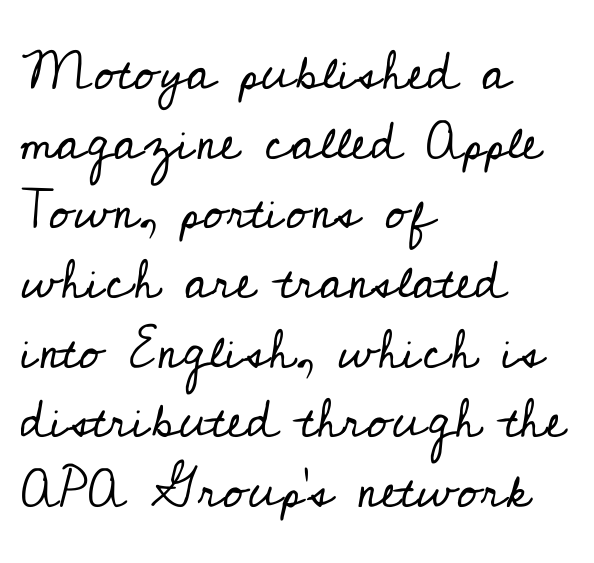
The image shows 54 px regular-weight serif type; set left-aligned, normal line spacing (1.29x), normal letter spacing, not underlined; low stroke contrast and a small x-height.
